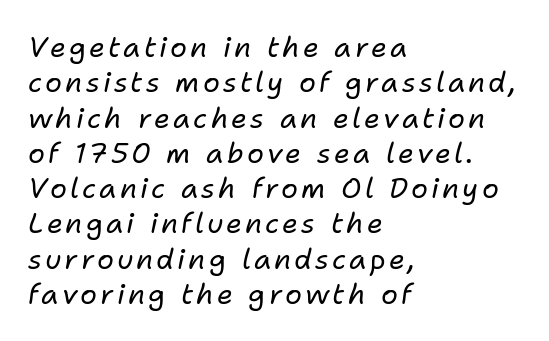
The image shows 28 px regular-weight type, italic (leaning right); set left-aligned, normal line spacing (1.26x), not underlined; low stroke contrast and a medium x-height.
